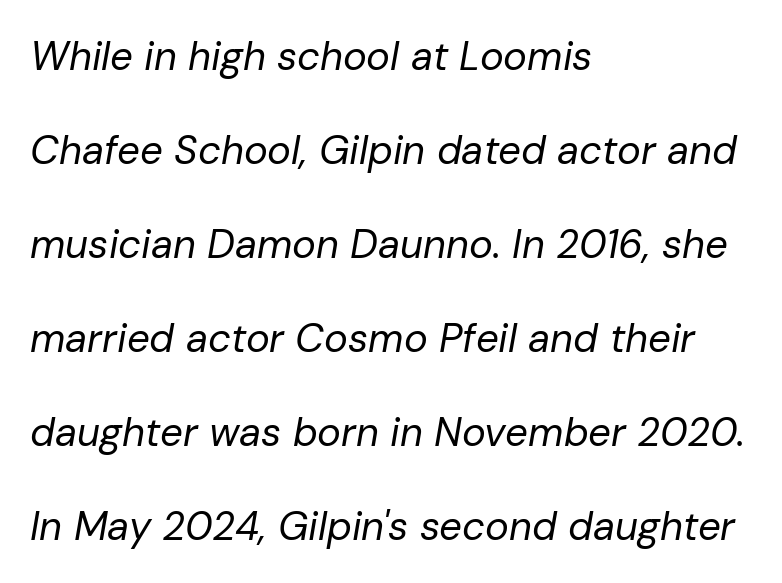
Q: Is the text bold? A: No.
Q: Is the text italic (slanted)? A: Yes, it leans right by about 10 degrees.
Q: Is the text underlined? A: No.
Q: How is the paragraph aligned? A: Left-aligned.
Q: Is the spacing between letters normal or unusually wide? A: Normal.
Q: Is the spacing between lines tight, normal or loose? A: Loose.
Q: Width (condensed, normal, or wide)? A: Normal.
Q: Stroke contrast? A: Low.
Q: x-height? A: Medium.
Q: Monospaced? A: No.
